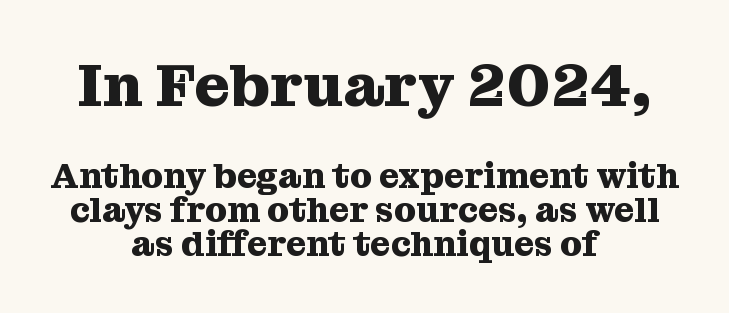
Q: Is the text bold? A: Yes.
Q: Is the text italic (slanted)? A: No, it is upright.
Q: Is the typeface a serif or a sans-serif typeface? A: Serif.
Q: Is the text underlined? A: No.
Q: How is the paragraph aligned? A: Centered.
Q: Is the spacing between letters normal or unusually wide? A: Normal.
Q: Is the spacing between lines tight, normal or loose? A: Tight.
Q: Which block of text is set in a larger size, the first (top) or the second (bottom)? A: The first (top) one.
Q: Width (condensed, normal, or wide)? A: Normal.
Q: Stroke contrast? A: Medium.
Q: x-height? A: Medium.
Q: Monospaced? A: No.
